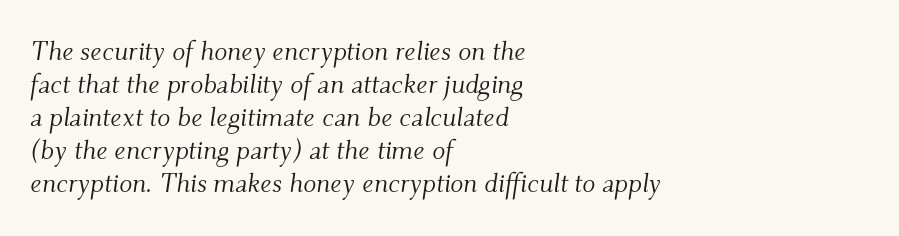
The image shows 27 px text type, italic (leaning right); set left-aligned, line spacing 1.22x, normal letter spacing, not underlined.
